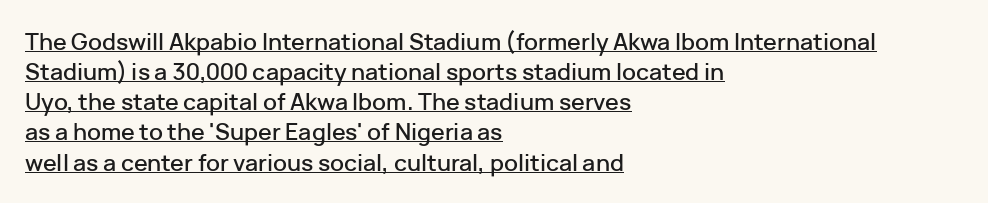
The image shows 23 px text type, upright; set left-aligned, normal line spacing (1.31x), normal letter spacing, underlined.
